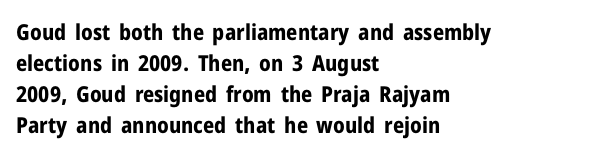
The image shows 22 px bold type, upright; set left-aligned, normal line spacing (1.41x), normal letter spacing, not underlined.
